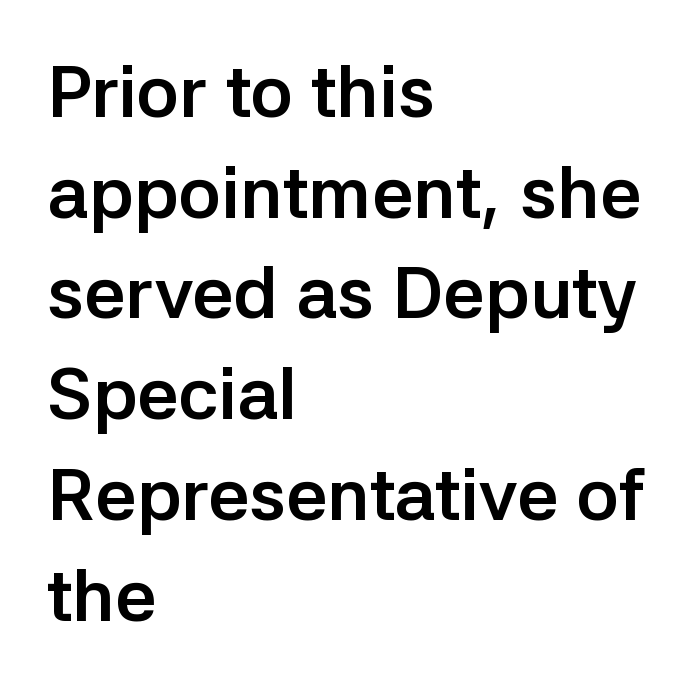
Q: Is the text bold? A: Yes.
Q: Is the text italic (slanted)? A: No, it is upright.
Q: Is the typeface a serif or a sans-serif typeface? A: Sans-serif.
Q: Is the text underlined? A: No.
Q: How is the paragraph aligned? A: Left-aligned.
Q: Is the spacing between letters normal or unusually wide? A: Normal.
Q: Is the spacing between lines tight, normal or loose? A: Normal.
Q: Width (condensed, normal, or wide)? A: Normal.
Q: Stroke contrast? A: Low.
Q: x-height? A: Medium.
Q: Monospaced? A: No.
